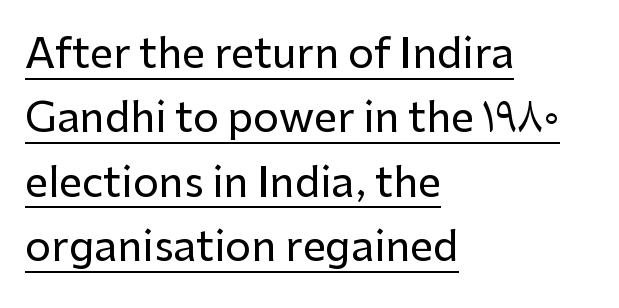
Q: Is the text italic (slanted)? A: No, it is upright.
Q: Is the typeface a serif or a sans-serif typeface? A: Sans-serif.
Q: Is the text underlined? A: Yes.
Q: How is the paragraph aligned? A: Left-aligned.
Q: Is the spacing between letters normal or unusually wide? A: Normal.
Q: Is the spacing between lines tight, normal or loose? A: Normal.
Q: Width (condensed, normal, or wide)? A: Normal.
Q: Stroke contrast? A: Low.
Q: x-height? A: Medium.
Q: Monospaced? A: No.
